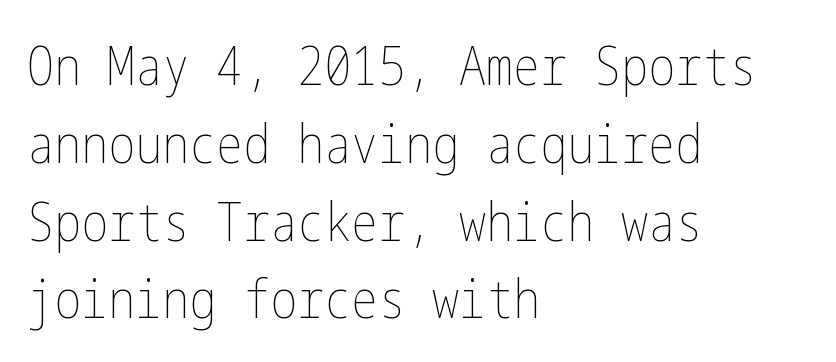
The image shows 54 px thin, condensed type, upright; set left-aligned, normal line spacing (1.44x), normal letter spacing, not underlined; low stroke contrast and a medium x-height.
